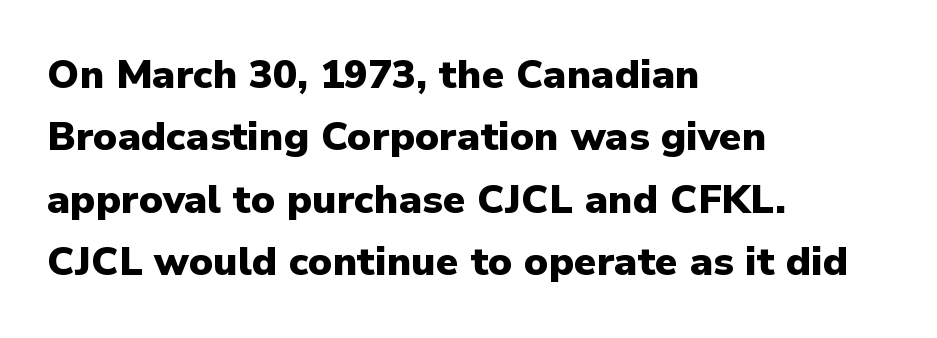
How are the letters spaced? Ordinarily, with no added tracking. A student would call this left alignment; a typographer would say flush left, rag right. The vertical gap from one line to the next is medium. Quick note: underline off. The designer went with a sans here, leaving each stem footless.
